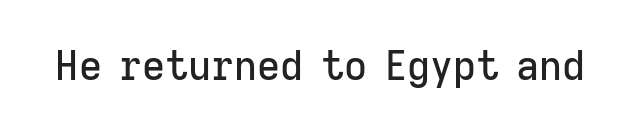
{"serif": "no", "italic": "no", "width": "normal", "stroke_contrast": "low", "x_height": "medium", "monospaced": "no", "underline": "no", "letter_spacing": "normal", "letter_spacing_em": 0.0, "glyph_px": 40}
